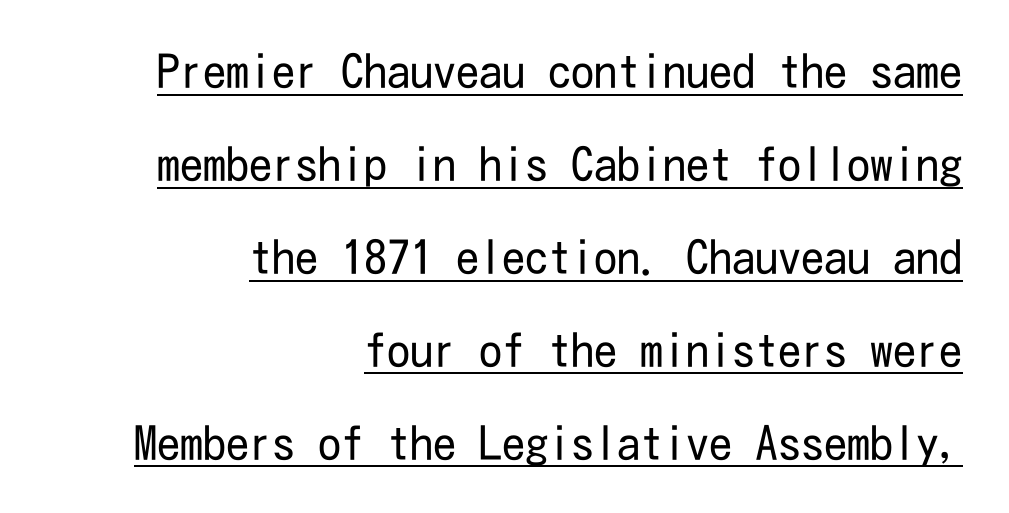
The image shows 46 px regular-weight, condensed sans-serif type, upright; set right-aligned, loose line spacing (2.02x), normal letter spacing, underlined; low stroke contrast and a medium x-height.
